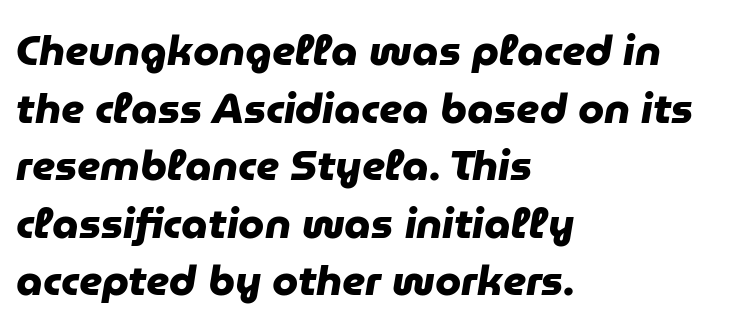
{"serif": "no", "bold": "yes", "weight": "heavy", "width": "normal", "stroke_contrast": "low", "x_height": "medium", "monospaced": "no", "underline": "no", "align": "left", "line_spacing": "normal", "line_spacing_ratio": 1.37, "letter_spacing": "normal", "letter_spacing_em": 0.0, "glyph_px": 42}
